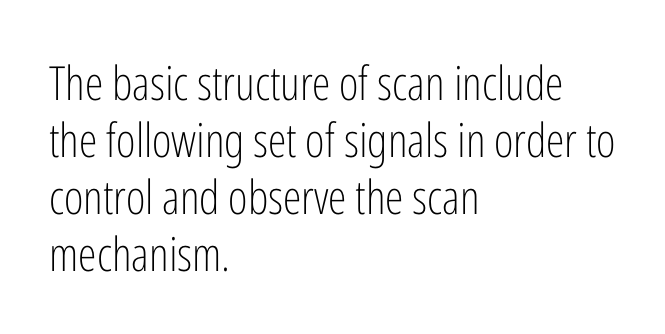
The image shows 47 px light, condensed sans-serif type, upright; set left-aligned, line spacing 1.21x, normal letter spacing, not underlined; low stroke contrast and a medium x-height.
